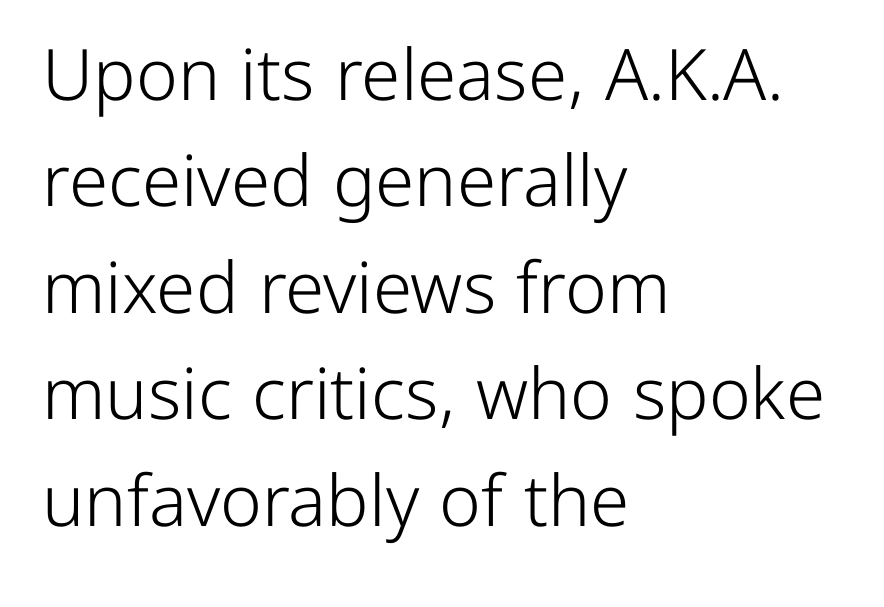
The image shows 71 px light sans-serif type, upright; set left-aligned, normal line spacing (1.5x), normal letter spacing, not underlined; low stroke contrast and a medium x-height.
